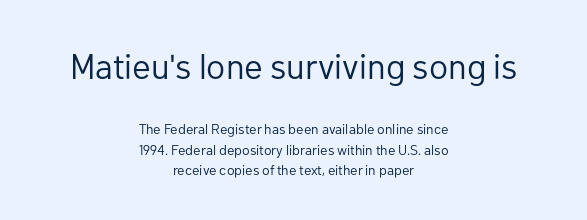
The image shows 35 px regular-weight sans-serif type, upright; set centered, normal line spacing (1.44x), normal letter spacing, not underlined; the first (top) block is 2.5x larger; low stroke contrast and a medium x-height.
